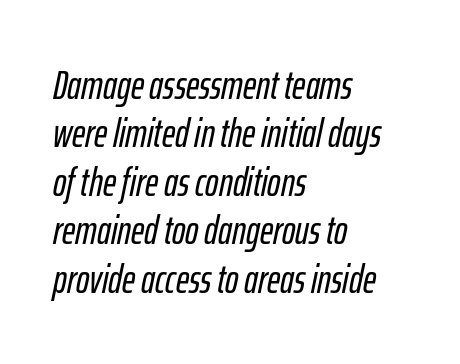
The image shows 40 px condensed type, italic (leaning right); set left-aligned, line spacing 1.21x, normal letter spacing, not underlined; low stroke contrast and a medium x-height.
